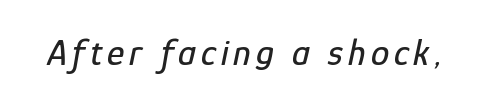
Anything drawn beneath the words? Only blank space. Character widths vary here, with narrow letters taking less room than wide ones. These lines were composed using italics.
